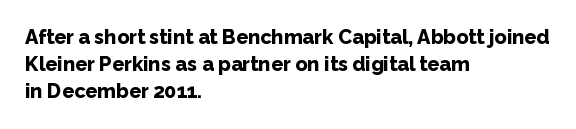
The image shows 20 px bold type, upright; set left-aligned, normal line spacing (1.36x), normal letter spacing, not underlined.
